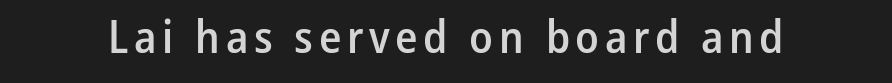
Q: Is the text bold? A: Semi-bold.
Q: Is the text italic (slanted)? A: No, it is upright.
Q: Is the typeface a serif or a sans-serif typeface? A: Sans-serif.
Q: Is the text underlined? A: No.
Q: Width (condensed, normal, or wide)? A: Condensed.
Q: Stroke contrast? A: Low.
Q: x-height? A: Medium.
Q: Monospaced? A: No.
